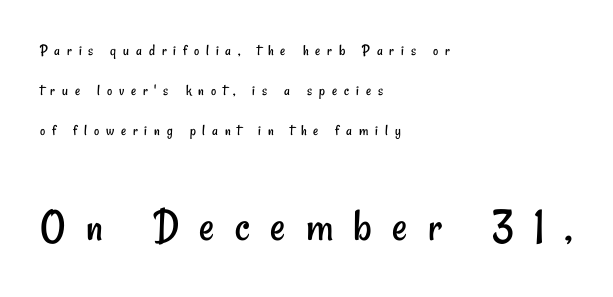
Q: Is the text bold? A: No.
Q: Is the typeface a serif or a sans-serif typeface? A: Sans-serif.
Q: Is the text underlined? A: No.
Q: How is the paragraph aligned? A: Left-aligned.
Q: Is the spacing between letters normal or unusually wide? A: Unusually wide.
Q: Is the spacing between lines tight, normal or loose? A: Loose.
Q: Which block of text is set in a larger size, the first (top) or the second (bottom)? A: The second (bottom) one.
Q: Width (condensed, normal, or wide)? A: Condensed.
Q: Stroke contrast? A: Low.
Q: x-height? A: Small.
Q: Monospaced? A: No.
